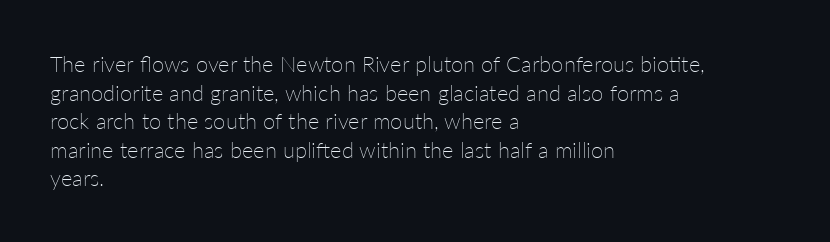
The image shows 22 px text type, upright; set left-aligned, normal line spacing (1.3x), normal letter spacing, not underlined.
